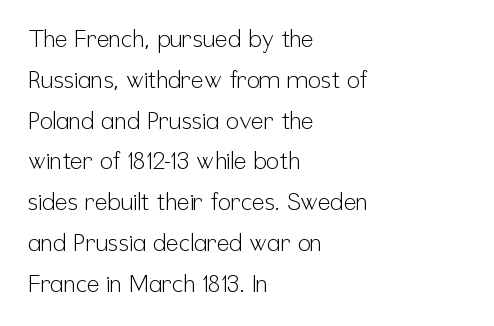
{"italic": "no", "bold": "no", "underline": "no", "align": "left", "line_spacing": "normal", "line_spacing_ratio": 1.7, "letter_spacing": "normal", "letter_spacing_em": 0.0, "glyph_px": 24}
